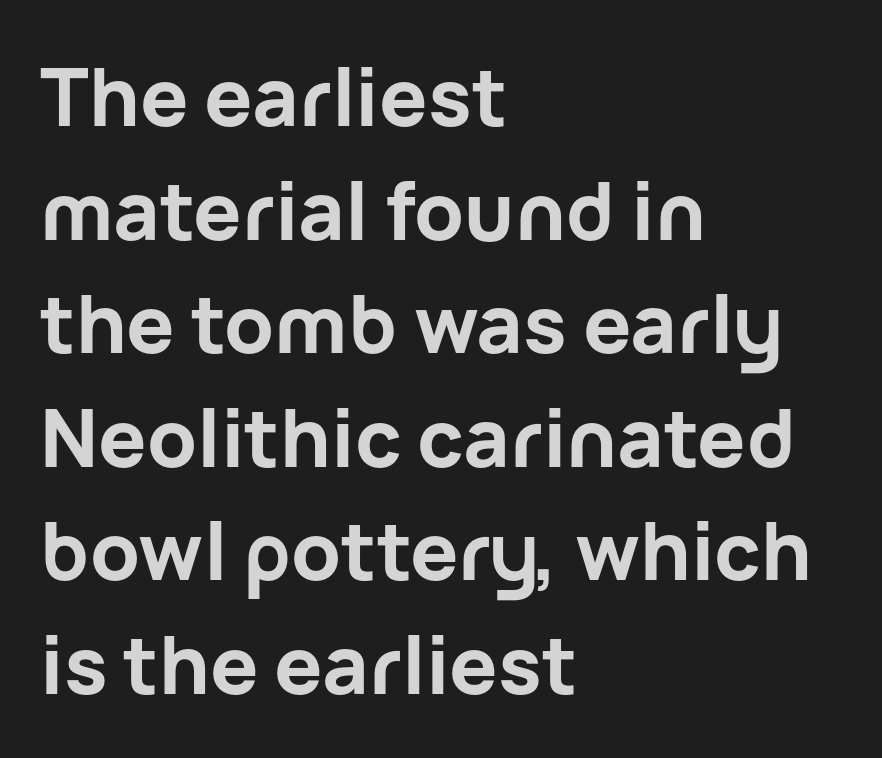
Q: Is the text bold? A: Yes.
Q: Is the text italic (slanted)? A: No, it is upright.
Q: Is the typeface a serif or a sans-serif typeface? A: Sans-serif.
Q: Is the text underlined? A: No.
Q: How is the paragraph aligned? A: Left-aligned.
Q: Is the spacing between letters normal or unusually wide? A: Normal.
Q: Is the spacing between lines tight, normal or loose? A: Normal.
Q: Width (condensed, normal, or wide)? A: Normal.
Q: Stroke contrast? A: Low.
Q: x-height? A: Medium.
Q: Monospaced? A: No.
